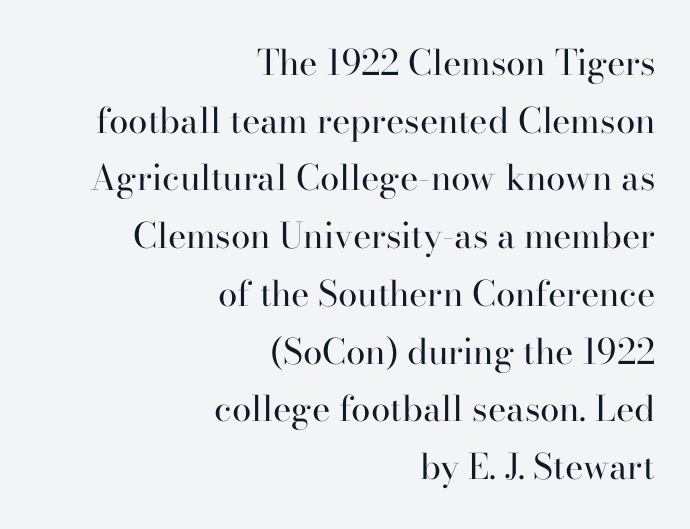
Q: Is the text bold? A: No.
Q: Is the text italic (slanted)? A: No, it is upright.
Q: Is the typeface a serif or a sans-serif typeface? A: Serif.
Q: Is the text underlined? A: No.
Q: How is the paragraph aligned? A: Right-aligned.
Q: Is the spacing between letters normal or unusually wide? A: Normal.
Q: Is the spacing between lines tight, normal or loose? A: Normal.
Q: Width (condensed, normal, or wide)? A: Normal.
Q: Stroke contrast? A: High.
Q: x-height? A: Small.
Q: Monospaced? A: No.
